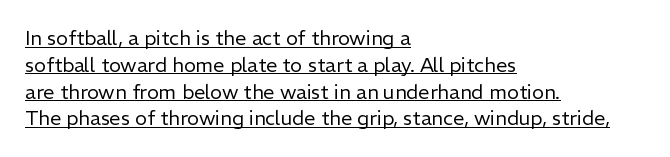
The face looks like a standard text weight, possibly lighter. Beneath each row of characters lies a ruled line. Compared with typical body copy, the letter spacing here is the same. Notice how the passage keeps a crisp vertical edge on the left only.
